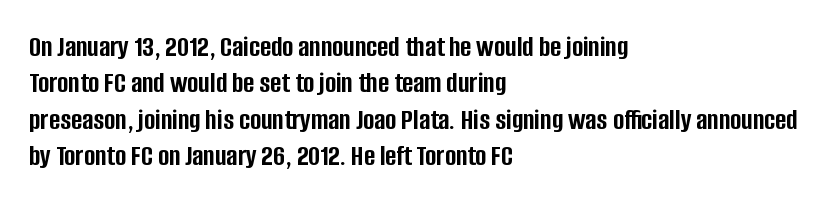
{"serif": "no", "italic": "no", "bold": "yes", "weight": "semibold", "width": "condensed", "stroke_contrast": "low", "x_height": "large", "monospaced": "no", "underline": "no", "align": "left", "line_spacing_ratio": 1.21, "letter_spacing": "normal", "letter_spacing_em": 0.0, "glyph_px": 30}
